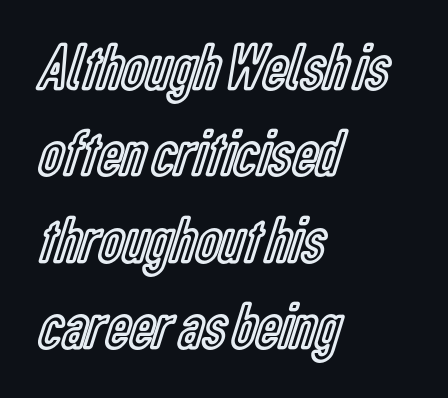
Q: Is the text italic (slanted)? A: Yes.
Q: Is the text underlined? A: No.
Q: How is the paragraph aligned? A: Left-aligned.
Q: Is the spacing between letters normal or unusually wide? A: Normal.
Q: Is the spacing between lines tight, normal or loose? A: Normal.
Q: Width (condensed, normal, or wide)? A: Condensed.
Q: x-height? A: Medium.
Q: Monospaced? A: No.
